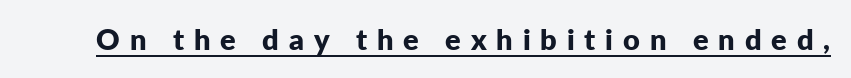
{"serif": "no", "italic": "no", "bold": "yes", "weight": "bold", "width": "normal", "stroke_contrast": "low", "x_height": "medium", "monospaced": "no", "underline": "yes", "letter_spacing": "wide", "letter_spacing_em": 0.34, "glyph_px": 29}
